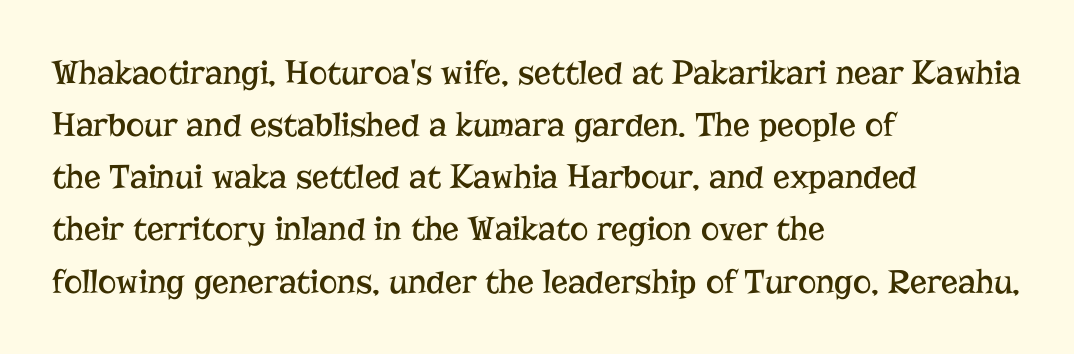
{"serif": "yes", "italic": "no", "bold": "no", "weight": "regular", "width": "normal", "stroke_contrast": "low", "x_height": "medium", "monospaced": "no", "underline": "no", "align": "left", "line_spacing": "normal", "line_spacing_ratio": 1.49, "letter_spacing": "normal", "letter_spacing_em": 0.0, "glyph_px": 35}
